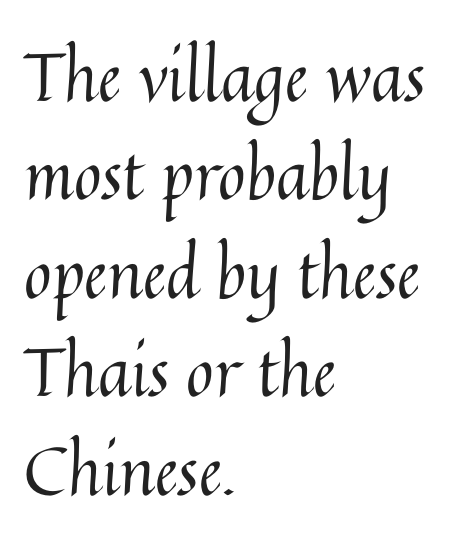
{"bold": "no", "weight": "regular", "width": "normal", "stroke_contrast": "medium", "x_height": "medium", "monospaced": "no", "underline": "no", "align": "left", "line_spacing": "normal", "line_spacing_ratio": 1.47, "letter_spacing": "normal", "letter_spacing_em": 0.0, "glyph_px": 67}
